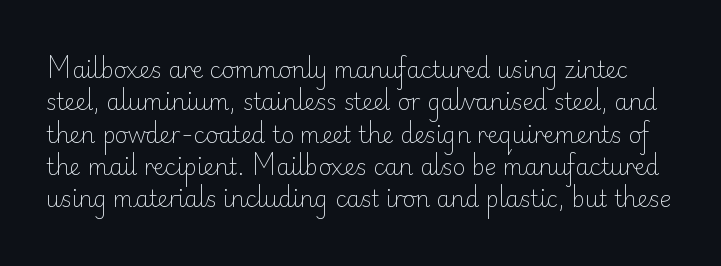
{"italic": "no", "bold": "no", "underline": "no", "line_spacing": "normal", "line_spacing_ratio": 1.47, "letter_spacing": "normal", "letter_spacing_em": 0.0, "glyph_px": 22}
